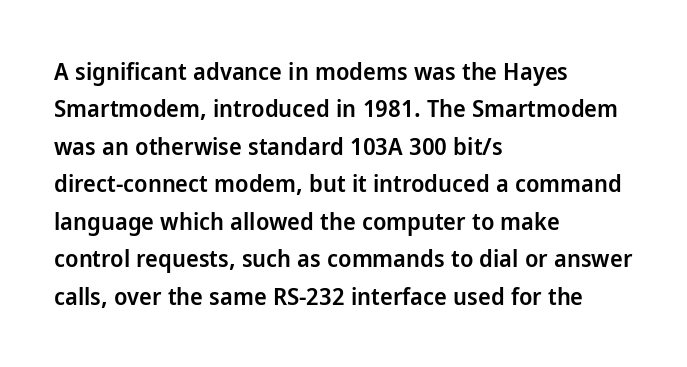
Summary of vertical rhythm: regular, with standard interline spacing. Do the letters lean? They stand straight. The passage is arranged the way most books set body copy — flush left. Bare-footed words on every line. The gaps between neighbouring characters are ordinary and unremarkable.
